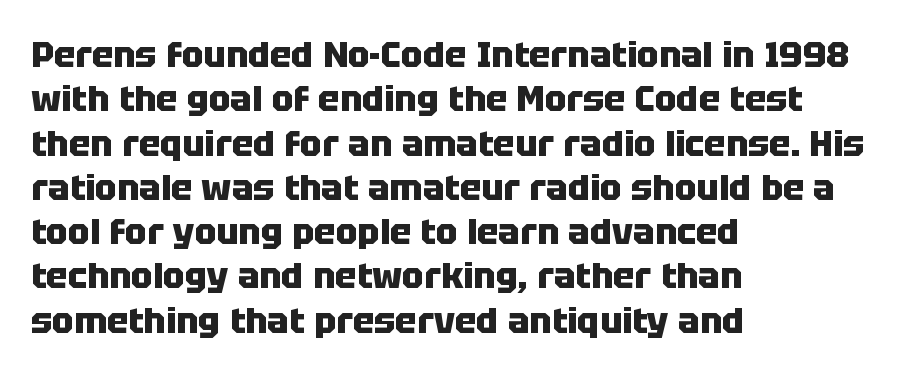
Varying glyph widths throughout — classic text-font behaviour. The typography opts for an upright posture over an oblique one. Honestly, the letter spacing is just normal — you wouldn't notice it. Set as a true bold cut, around the 700 mark. Leftover space on each line is placed entirely after the last word. This is sans-serif lettering, the kind often seen on screens and signage.
